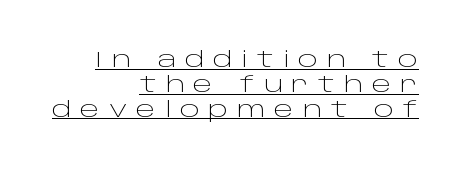
The image shows 21 px text type, upright; set right-aligned, line spacing 1.18x, unusually wide letter spacing (+0.42 em), underlined.
